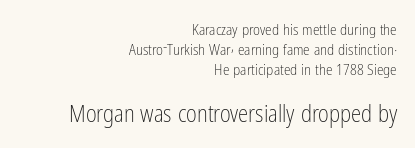
The image shows 23 px text type, upright; set right-aligned, normal line spacing (1.35x), normal letter spacing, not underlined; the second (bottom) block is 1.53x larger.
